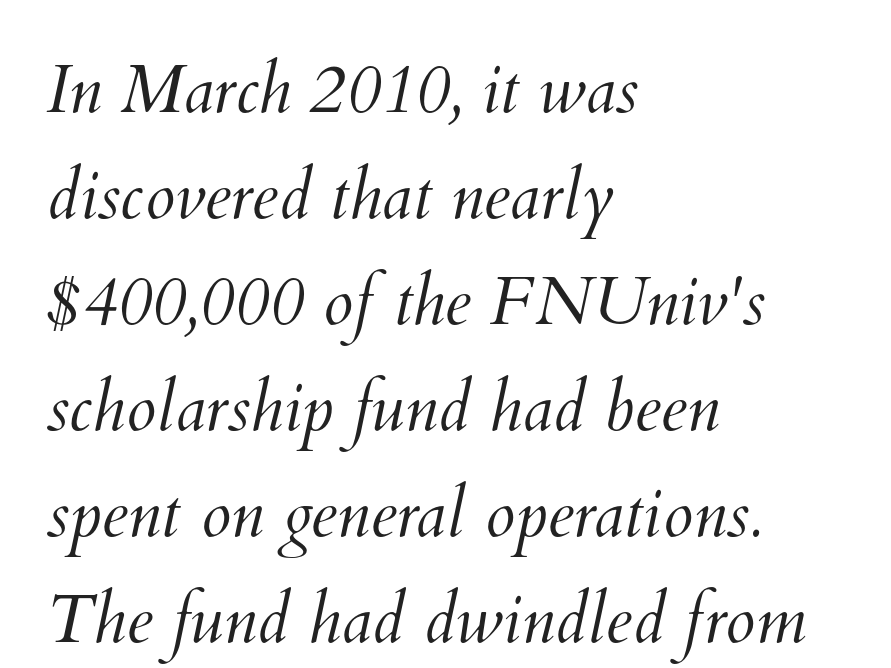
A quiet, ordinary-to-light weight characterises the typeface. Letter spacing: default. Which margin do the lines hug? The left one — the right edge is uneven. The rendering uses natural spacing where letterforms have individual widths.
